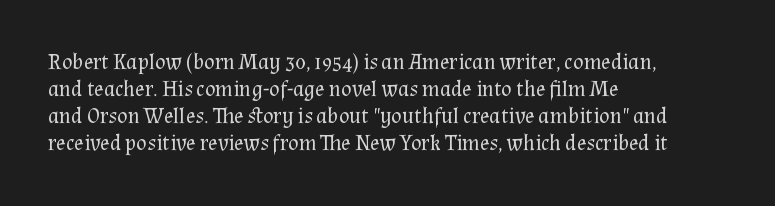
{"italic": "no", "bold": "no", "underline": "no", "align": "left", "line_spacing_ratio": 1.22, "letter_spacing": "normal", "letter_spacing_em": 0.0, "glyph_px": 22}
